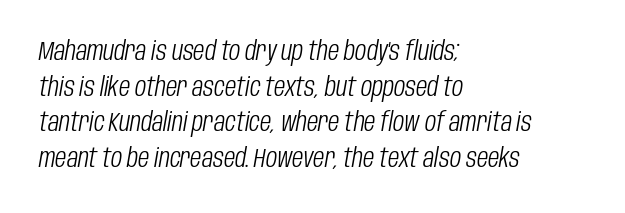
Q: Is the text bold? A: No.
Q: Is the text italic (slanted)? A: Yes, it leans right by about 10 degrees.
Q: Is the text underlined? A: No.
Q: How is the paragraph aligned? A: Left-aligned.
Q: Is the spacing between letters normal or unusually wide? A: Normal.
Q: Is the spacing between lines tight, normal or loose? A: Normal.
